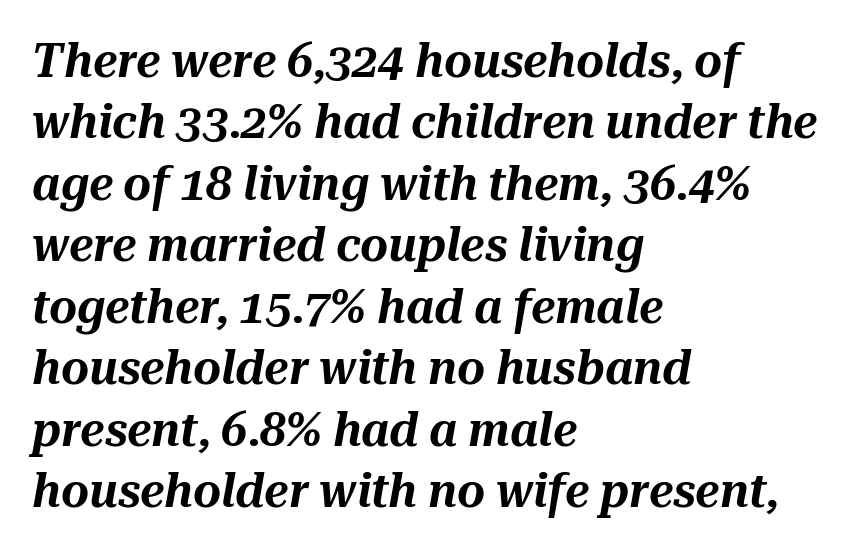
Q: Is the text italic (slanted)? A: Yes, it leans right by about 10 degrees.
Q: Is the text underlined? A: No.
Q: How is the paragraph aligned? A: Left-aligned.
Q: Is the spacing between letters normal or unusually wide? A: Normal.
Q: Is the spacing between lines tight, normal or loose? A: Normal.
Q: Width (condensed, normal, or wide)? A: Normal.
Q: Stroke contrast? A: Medium.
Q: x-height? A: Medium.
Q: Monospaced? A: No.
